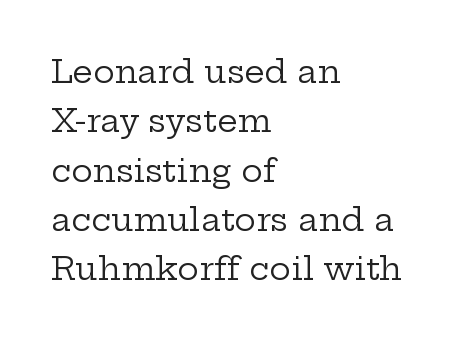
Q: Is the text bold? A: No.
Q: Is the text italic (slanted)? A: No, it is upright.
Q: Is the typeface a serif or a sans-serif typeface? A: Serif.
Q: Is the text underlined? A: No.
Q: How is the paragraph aligned? A: Left-aligned.
Q: Is the spacing between letters normal or unusually wide? A: Normal.
Q: Is the spacing between lines tight, normal or loose? A: Normal.
Q: Width (condensed, normal, or wide)? A: Wide.
Q: Stroke contrast? A: Low.
Q: x-height? A: Medium.
Q: Monospaced? A: No.
